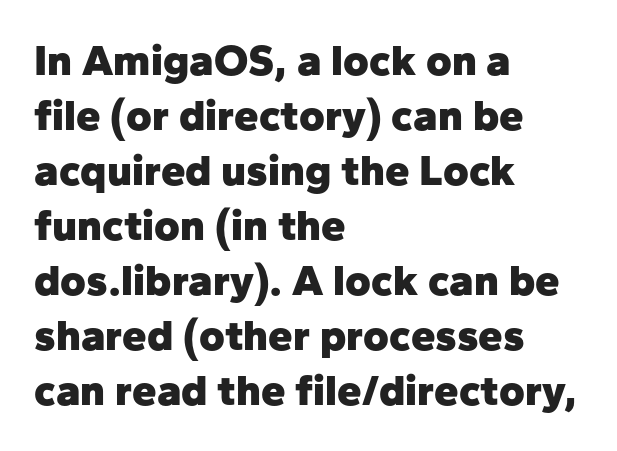
The image shows 44 px heavy sans-serif type, upright; set left-aligned, normal line spacing (1.25x), normal letter spacing, not underlined; low stroke contrast and a medium x-height.
